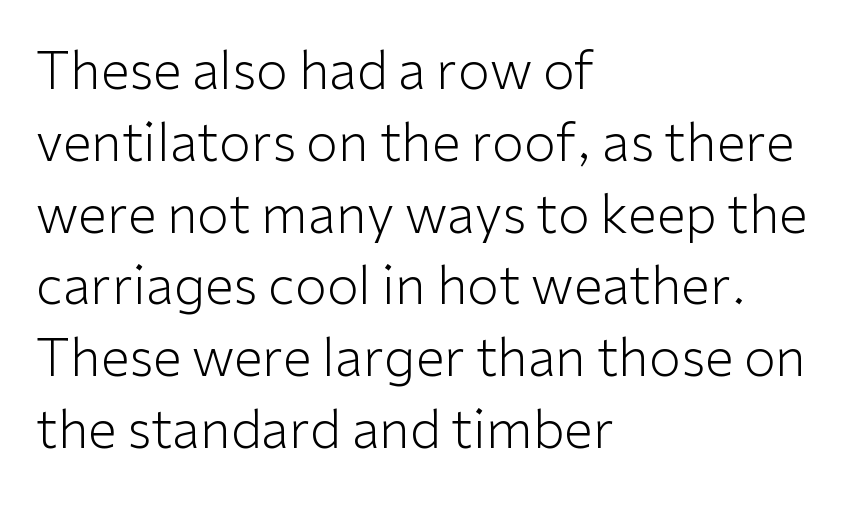
Students, observe: this is what conventionally led text looks like. Does the type have serifs? No, each stem ends abruptly. Line beginnings align vertically; line endings do not. Heaviness? Minimal to ordinary, like unemphasized prose. Each row of text sits above clean, open space.
